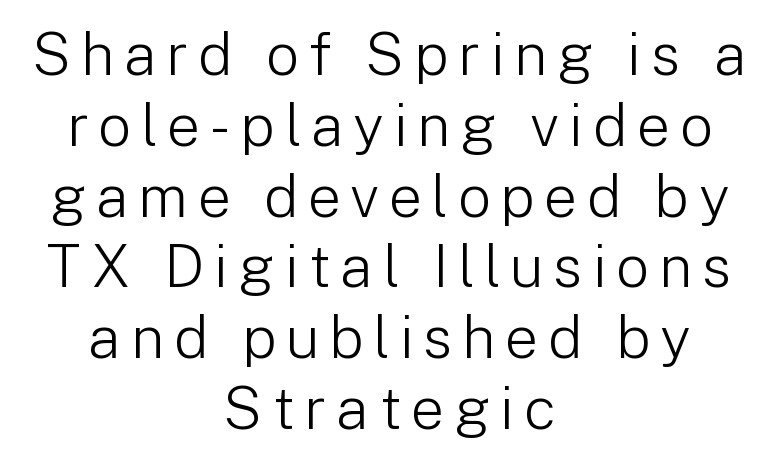
{"serif": "no", "italic": "no", "bold": "no", "weight": "light", "width": "normal", "stroke_contrast": "low", "x_height": "medium", "monospaced": "no", "underline": "no", "align": "center", "line_spacing_ratio": 1.2, "glyph_px": 59}
